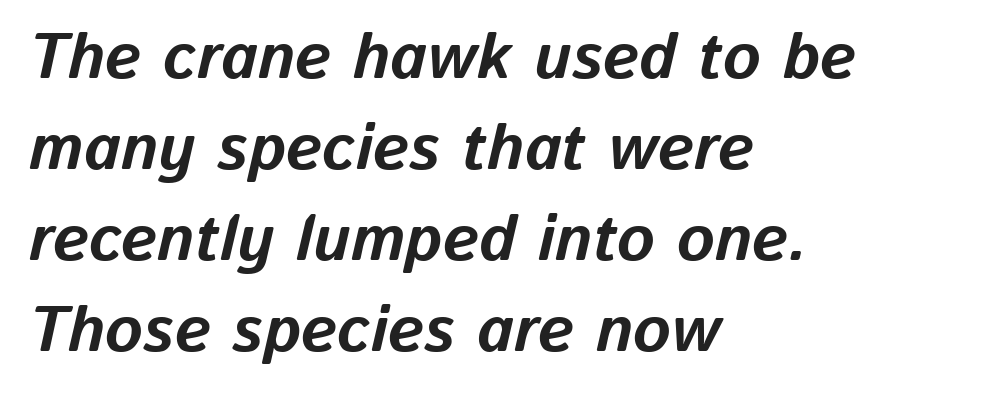
{"italic": "yes", "lean": "right", "slant_degrees": 13, "bold": "yes", "weight": "bold", "width": "normal", "stroke_contrast": "low", "x_height": "medium", "monospaced": "no", "underline": "no", "align": "left", "line_spacing": "normal", "line_spacing_ratio": 1.42, "letter_spacing": "normal", "letter_spacing_em": 0.0, "glyph_px": 64}
